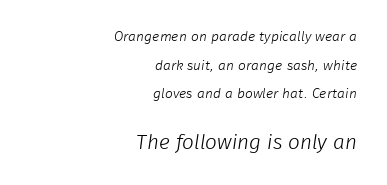
{"bold": "no", "underline": "no", "align": "right", "line_spacing": "loose", "line_spacing_ratio": 2.04, "letter_spacing": "normal", "letter_spacing_em": 0.0, "larger_block": "second", "size_ratio": 1.5, "glyph_px": 21}
